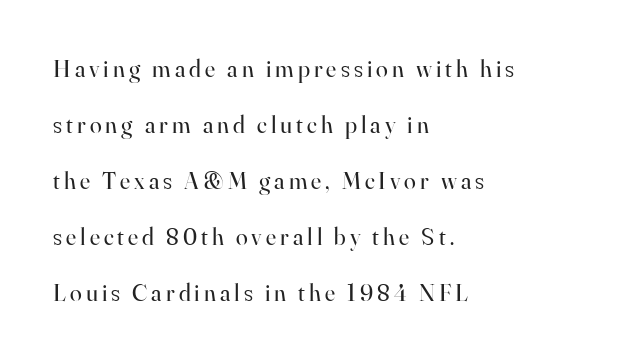
Plain, unruled lines of type. The compositor pushed each line to the left boundary. Vertical strokes here are truly vertical. The passage shown stacks its lines with a broad gap.
